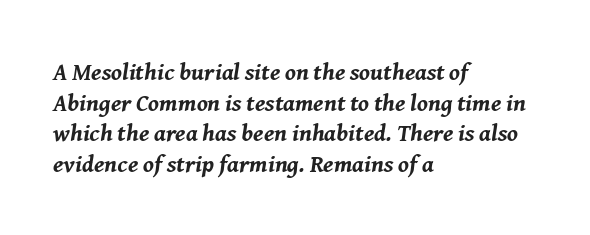
The image shows 24 px bold type, italic (leaning right); set left-aligned, normal line spacing (1.28x), normal letter spacing, not underlined.
